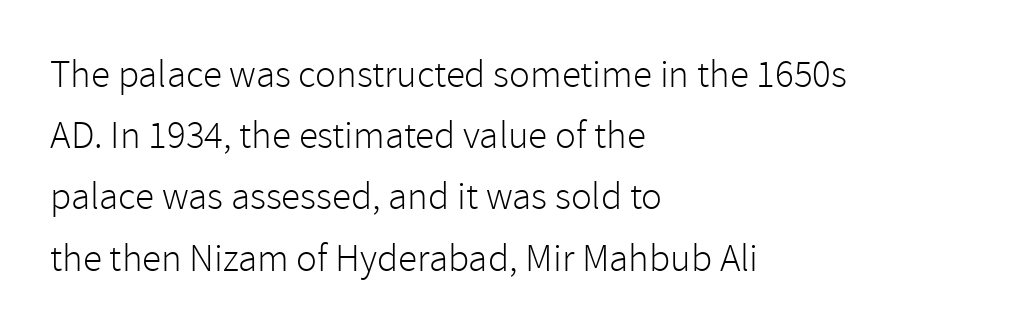
Reading down the column, the eye jumps a familiar distance to each next line. The typeface has the unassuming heft of standard copy or less. Bare-footed words on every line. These lines keep a tight, regular rhythm from letter to letter. You can tell it's not italic because the verticals are truly vertical. Line beginnings align vertically; line endings do not.
